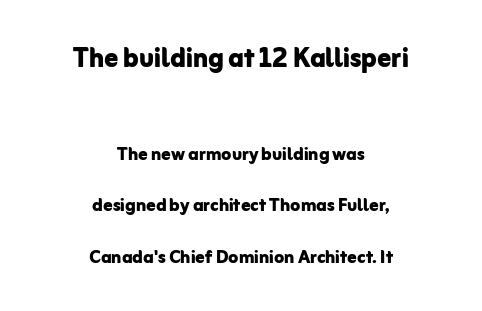
The image shows 34 px bold sans-serif type, upright; set centered, loose line spacing (2.23x), normal letter spacing, not underlined; the first (top) block is 1.48x larger; low stroke contrast and a medium x-height.
